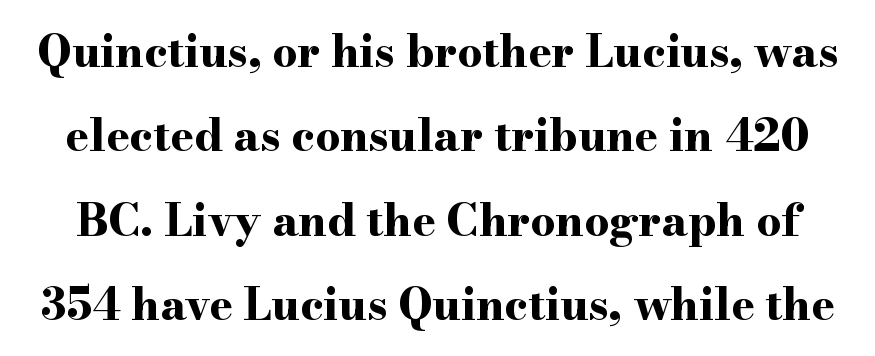
The image shows 44 px bold, wide serif type, upright; set loose line spacing (1.92x), normal letter spacing, not underlined; high stroke contrast and a small x-height.
